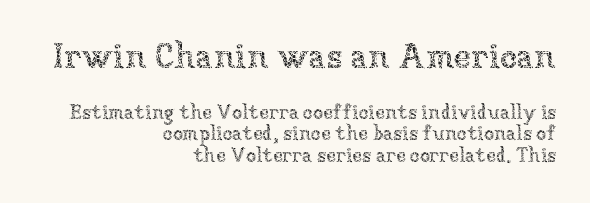
What's the leading like? Squeezed, with rows nearly overlapping. Posture: vertical. Think of a printed novel: that variable character pitch is what you see here. The composition opens big and finishes small. These glyphs show unthickened strokes, regular width or finer. Short note: letters normally spaced.
